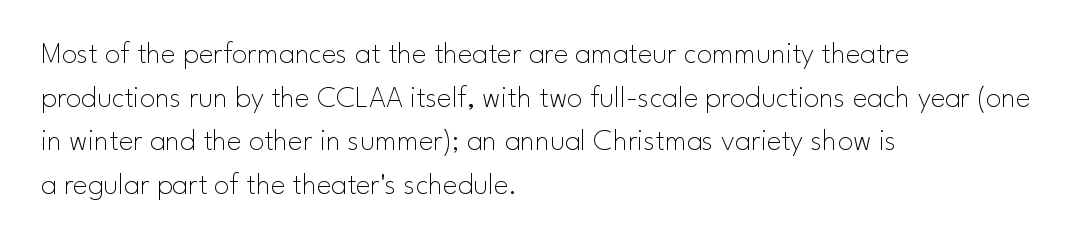
The image shows 31 px thin sans-serif type, upright; set left-aligned, normal line spacing (1.41x), normal letter spacing, not underlined; low stroke contrast and a small x-height.
